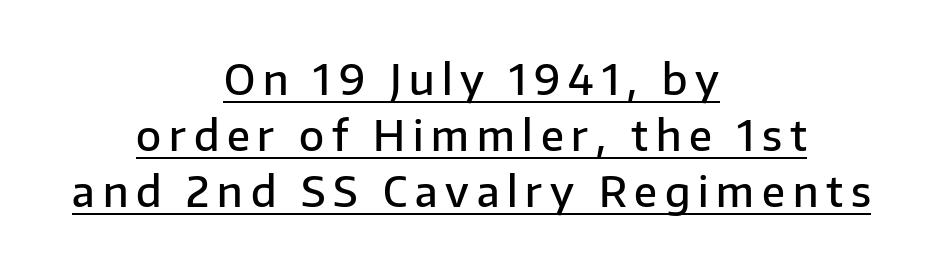
The image shows 41 px semibold sans-serif type, upright; set centered, normal line spacing (1.37x), underlined; low stroke contrast and a medium x-height.
